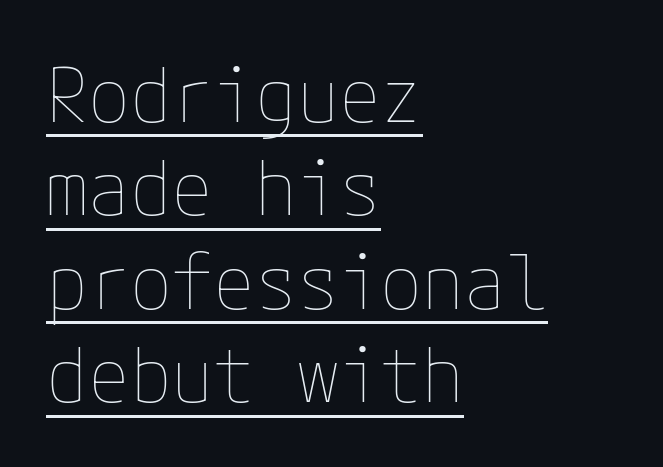
Q: Is the text bold? A: No.
Q: Is the text italic (slanted)? A: No, it is upright.
Q: Is the text underlined? A: Yes.
Q: How is the paragraph aligned? A: Left-aligned.
Q: Is the spacing between letters normal or unusually wide? A: Normal.
Q: Width (condensed, normal, or wide)? A: Normal.
Q: Stroke contrast? A: Low.
Q: x-height? A: Medium.
